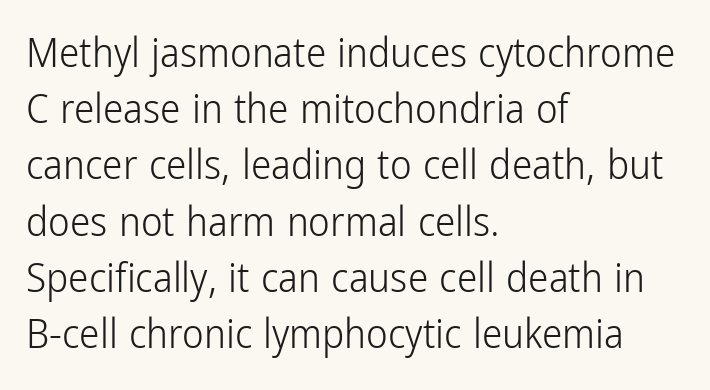
The image shows 41 px light, condensed sans-serif type, upright; set left-aligned, normal line spacing (1.37x), normal letter spacing, not underlined; low stroke contrast and a medium x-height.
